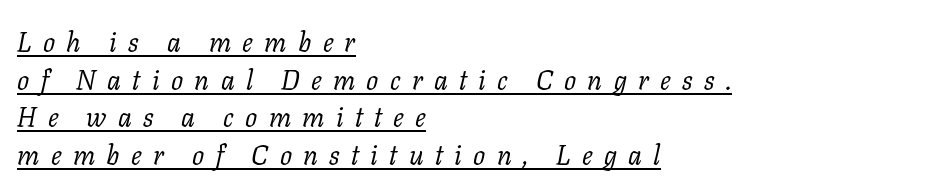
Q: Is the text bold? A: No.
Q: Is the text italic (slanted)? A: Yes, it leans right by about 11 degrees.
Q: Is the text underlined? A: Yes.
Q: How is the paragraph aligned? A: Left-aligned.
Q: Is the spacing between letters normal or unusually wide? A: Unusually wide.
Q: Is the spacing between lines tight, normal or loose? A: Normal.
